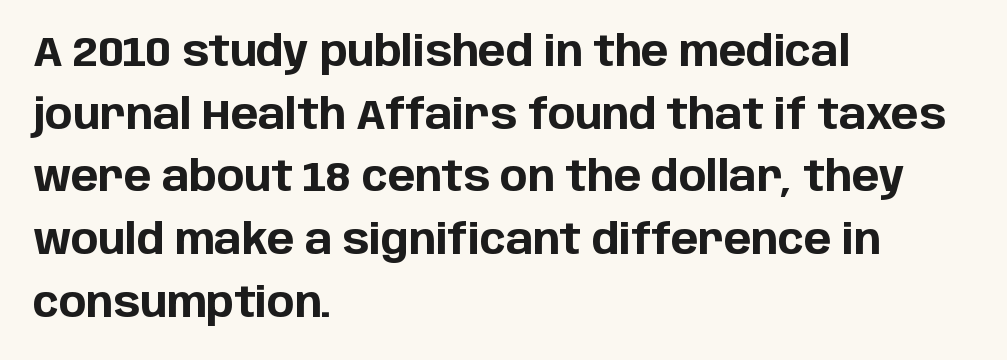
Q: Is the text bold? A: Yes.
Q: Is the text italic (slanted)? A: No, it is upright.
Q: Is the typeface a serif or a sans-serif typeface? A: Sans-serif.
Q: Is the text underlined? A: No.
Q: How is the paragraph aligned? A: Left-aligned.
Q: Is the spacing between letters normal or unusually wide? A: Normal.
Q: Is the spacing between lines tight, normal or loose? A: Normal.
Q: Width (condensed, normal, or wide)? A: Normal.
Q: Stroke contrast? A: Low.
Q: x-height? A: Large.
Q: Monospaced? A: No.
